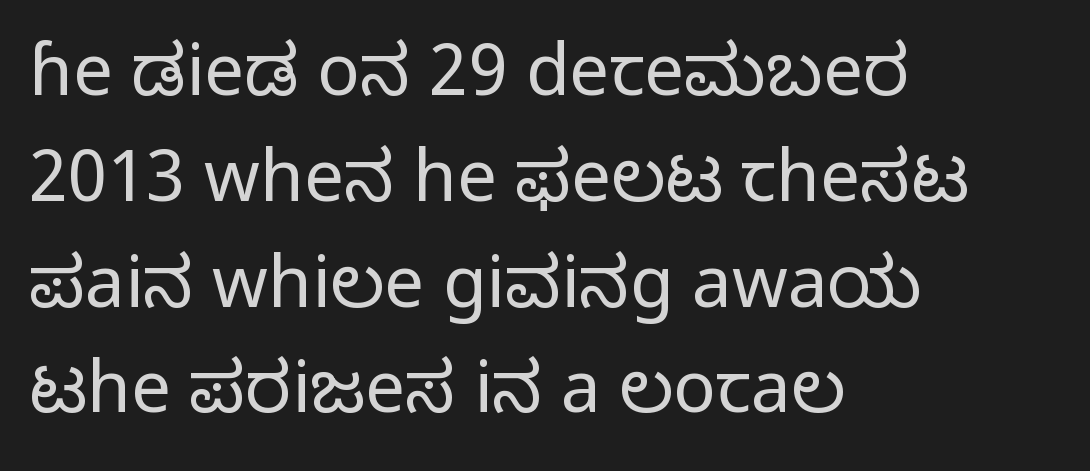
Q: Is the text bold? A: No.
Q: Is the text italic (slanted)? A: No, it is upright.
Q: Is the typeface a serif or a sans-serif typeface? A: Sans-serif.
Q: Is the text underlined? A: No.
Q: How is the paragraph aligned? A: Left-aligned.
Q: Is the spacing between letters normal or unusually wide? A: Normal.
Q: Is the spacing between lines tight, normal or loose? A: Normal.
Q: Width (condensed, normal, or wide)? A: Normal.
Q: Stroke contrast? A: Low.
Q: x-height? A: Medium.
Q: Monospaced? A: No.
